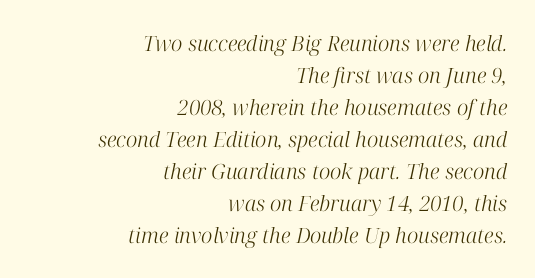
{"italic": "yes", "lean": "right", "slant_degrees": 12, "bold": "no", "underline": "no", "align": "right", "line_spacing": "normal", "line_spacing_ratio": 1.52, "letter_spacing": "normal", "letter_spacing_em": 0.0, "glyph_px": 21}
